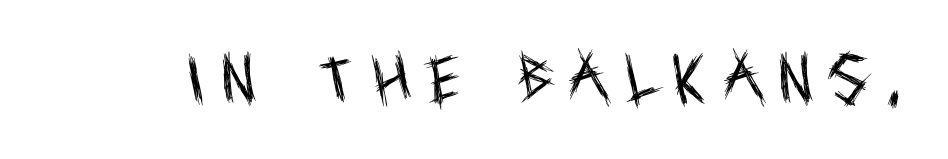
The image shows 53 px regular-weight, condensed sans-serif type, upright; set unusually wide letter spacing (+0.33 em), not underlined; a large x-height.
